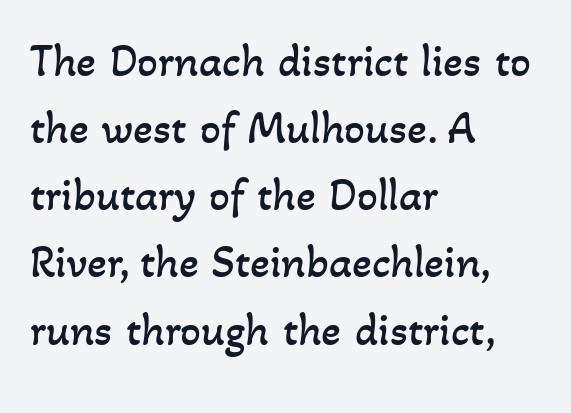
Think of a printed novel: that variable character pitch is what you see here. Evenly set lines give the paragraph a standard silhouette. Has an underline been added? It has not. The gaps between neighbouring characters are ordinary and unremarkable. Which margin do the lines hug? The left one — the right edge is uneven. The weight tops out at a normal text grade.
